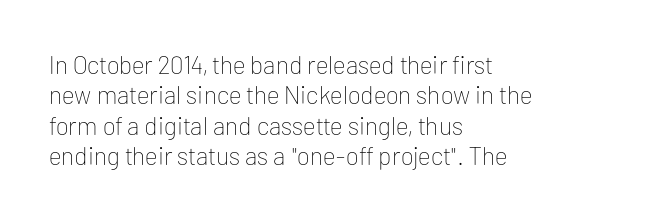
Nope, not italic — everything's standing straight. Only glyphs here, with clear space below each row. Leftover space on each line is placed entirely after the last word. The gaps between neighbouring characters are ordinary and unremarkable. A light-to-regular cut is what we see here.
